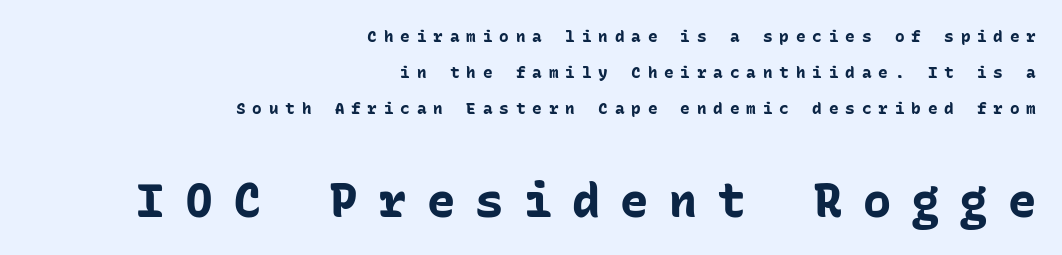
{"serif": "no", "italic": "no", "bold": "yes", "weight": "bold", "width": "normal", "stroke_contrast": "low", "x_height": "medium", "monospaced": "yes", "underline": "no", "align": "right", "line_spacing": "loose", "line_spacing_ratio": 2.25, "letter_spacing": "wide", "letter_spacing_em": 0.43, "larger_block": "second", "size_ratio": 2.94, "glyph_px": 47}
